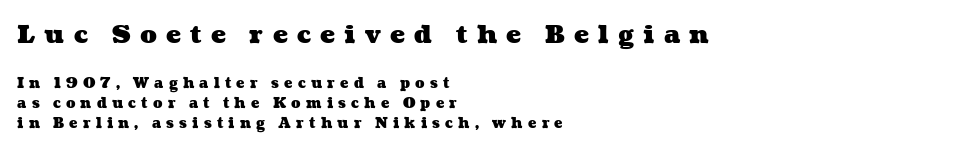
Heavy-handed strokes throughout: this text is bold. Plain, unruled lines of type. Bigger letters appear in the top chunk; the bottom chunk is reduced. Look at the tracking — it's clearly loosened, letters drifting apart.
